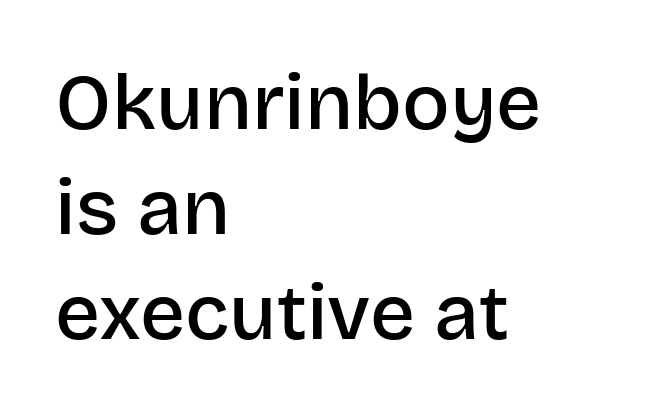
The image shows 79 px semibold sans-serif type, upright; set left-aligned, normal line spacing (1.33x), normal letter spacing, not underlined; low stroke contrast and a large x-height.
